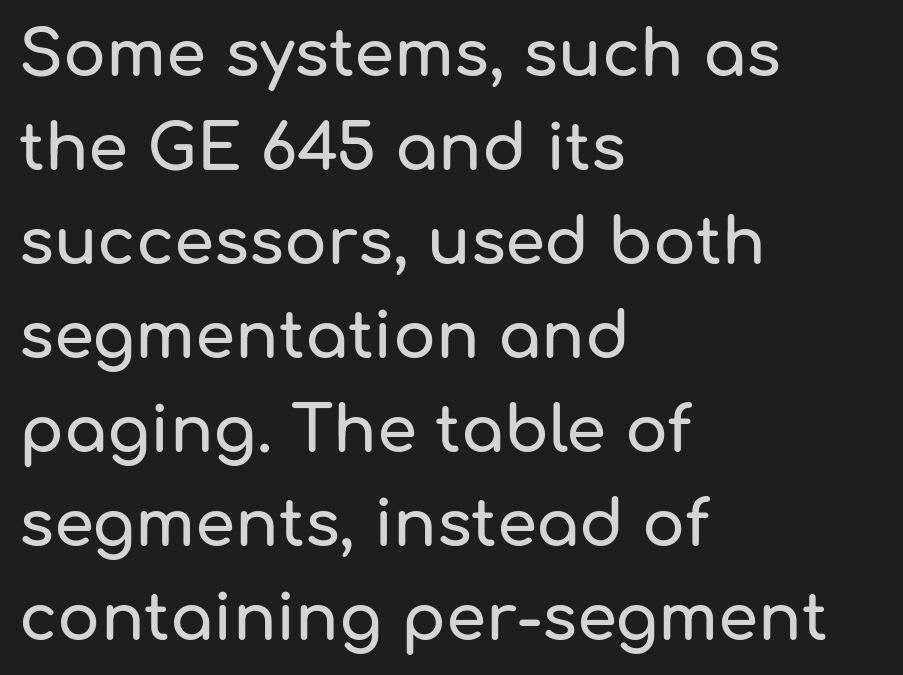
{"serif": "no", "italic": "no", "width": "normal", "stroke_contrast": "low", "x_height": "medium", "monospaced": "no", "underline": "no", "align": "left", "line_spacing": "normal", "line_spacing_ratio": 1.47, "letter_spacing": "normal", "letter_spacing_em": 0.0, "glyph_px": 64}
